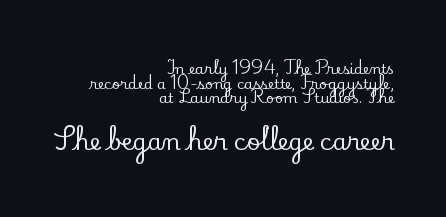
{"italic": "no", "underline": "no", "align": "right", "line_spacing": "tight", "line_spacing_ratio": 1.04, "letter_spacing": "normal", "letter_spacing_em": 0.0, "larger_block": "second", "size_ratio": 1.64, "glyph_px": 23}
